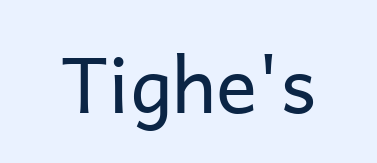
The image shows 77 px regular-weight sans-serif type, upright; set normal letter spacing, not underlined; low stroke contrast and a medium x-height.
